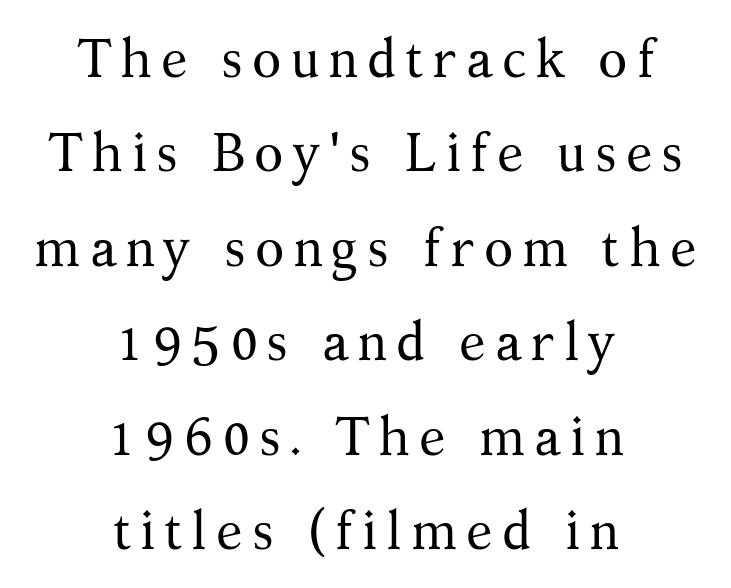
Q: Is the text bold? A: No.
Q: Is the text italic (slanted)? A: No, it is upright.
Q: Is the typeface a serif or a sans-serif typeface? A: Serif.
Q: Is the text underlined? A: No.
Q: How is the paragraph aligned? A: Centered.
Q: Width (condensed, normal, or wide)? A: Normal.
Q: Stroke contrast? A: Medium.
Q: x-height? A: Medium.
Q: Monospaced? A: No.
